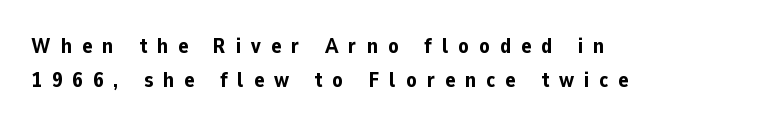
{"italic": "no", "bold": "yes", "underline": "no", "align": "left", "line_spacing": "normal", "line_spacing_ratio": 1.61, "letter_spacing": "wide", "letter_spacing_em": 0.48, "glyph_px": 21}
